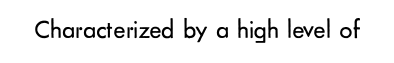
Q: Is the text bold? A: No.
Q: Is the text italic (slanted)? A: No, it is upright.
Q: Is the text underlined? A: No.
Q: Is the spacing between letters normal or unusually wide? A: Normal.
